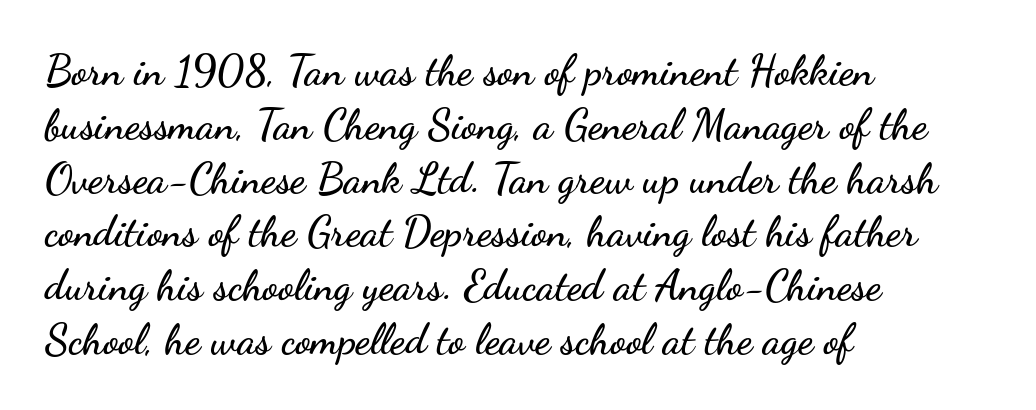
Q: Is the text italic (slanted)? A: Yes.
Q: Is the typeface a serif or a sans-serif typeface? A: Sans-serif.
Q: Is the text underlined? A: No.
Q: How is the paragraph aligned? A: Left-aligned.
Q: Is the spacing between letters normal or unusually wide? A: Normal.
Q: Is the spacing between lines tight, normal or loose? A: Normal.
Q: Width (condensed, normal, or wide)? A: Wide.
Q: Stroke contrast? A: Low.
Q: x-height? A: Small.
Q: Monospaced? A: No.
